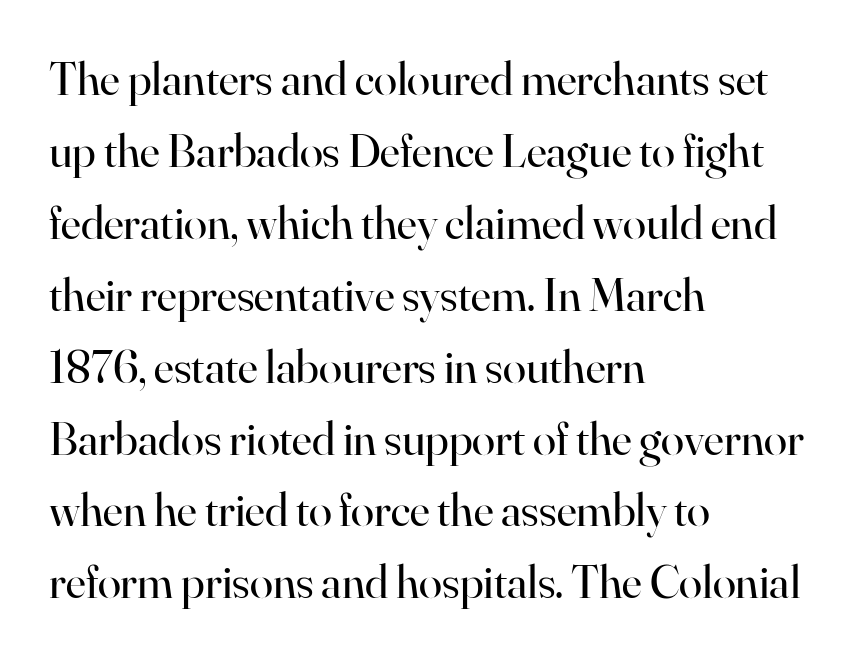
Q: Is the text bold? A: No.
Q: Is the text italic (slanted)? A: No, it is upright.
Q: Is the typeface a serif or a sans-serif typeface? A: Serif.
Q: Is the text underlined? A: No.
Q: How is the paragraph aligned? A: Left-aligned.
Q: Is the spacing between letters normal or unusually wide? A: Normal.
Q: Is the spacing between lines tight, normal or loose? A: Normal.
Q: Width (condensed, normal, or wide)? A: Normal.
Q: Stroke contrast? A: High.
Q: x-height? A: Small.
Q: Monospaced? A: No.
